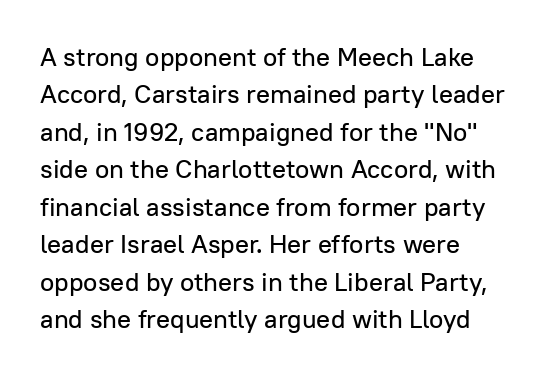
Look at the tracking — it's just the regular setting, nothing added. Unlike italic type, these characters show no tilt at all. Leading: standard. Underline: absent.
